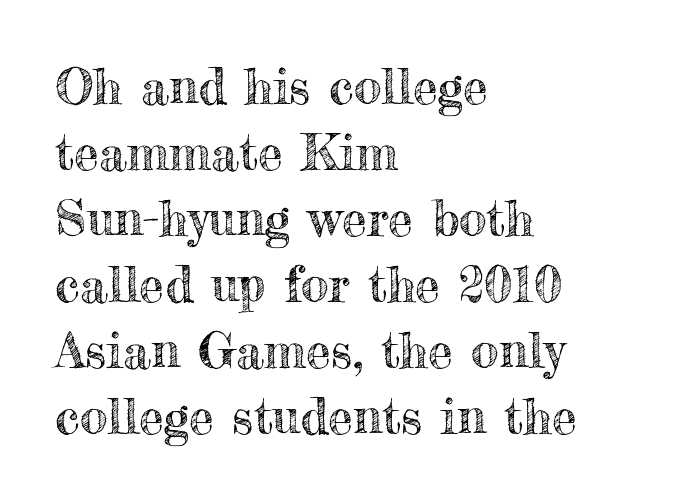
{"italic": "no", "width": "normal", "x_height": "small", "monospaced": "no", "underline": "no", "align": "left", "line_spacing": "normal", "line_spacing_ratio": 1.32, "letter_spacing": "normal", "letter_spacing_em": 0.0, "glyph_px": 50}
